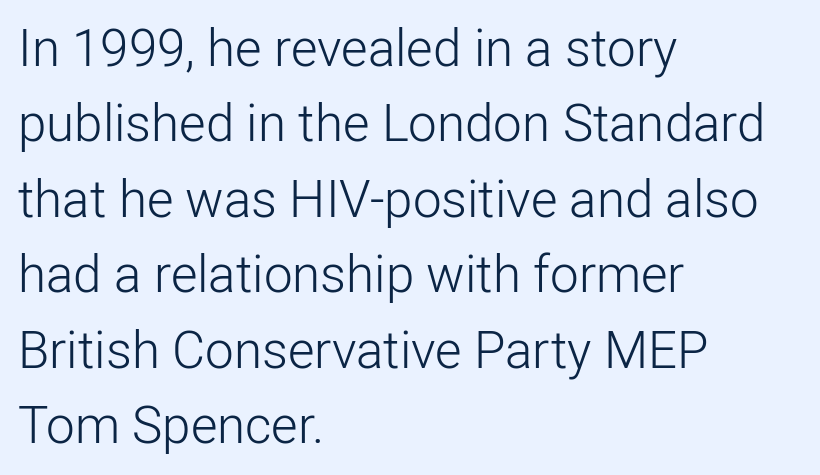
{"serif": "no", "italic": "no", "bold": "no", "weight": "light", "width": "normal", "stroke_contrast": "low", "x_height": "medium", "monospaced": "no", "underline": "no", "align": "left", "line_spacing": "normal", "line_spacing_ratio": 1.48, "letter_spacing": "normal", "letter_spacing_em": 0.0, "glyph_px": 51}
